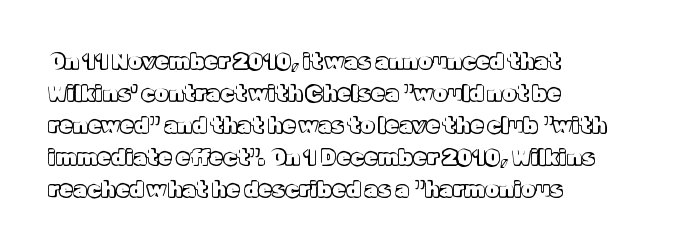
The image shows 22 px text type, upright; set left-aligned, normal line spacing (1.45x), normal letter spacing, not underlined.
